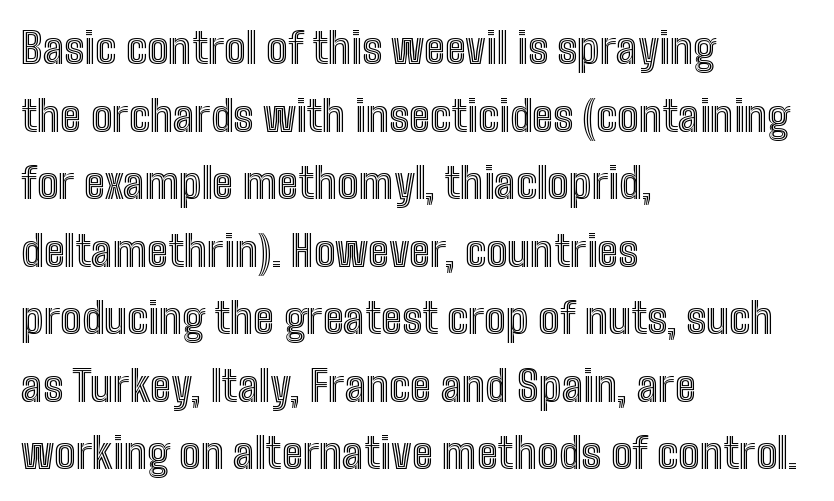
Does the copy run flush right? No — it runs flush left. Lines of text with bare space underneath. Between one letter and the next there's only the usual sliver of space. A roman cut, with each character standing at attention. Varying glyph widths throughout — classic text-font behaviour.
